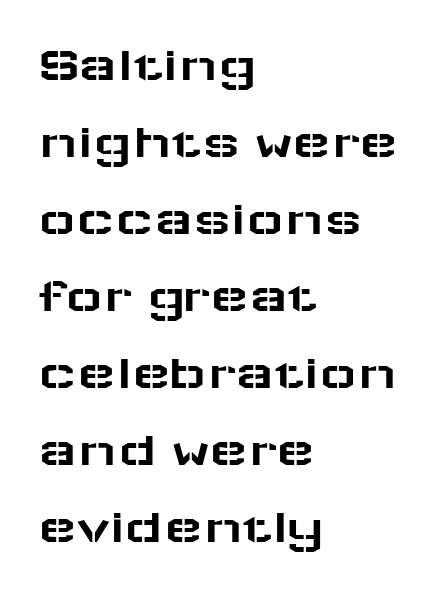
Q: Is the text italic (slanted)? A: No, it is upright.
Q: Is the typeface a serif or a sans-serif typeface? A: Sans-serif.
Q: Is the text underlined? A: No.
Q: How is the paragraph aligned? A: Left-aligned.
Q: Is the spacing between letters normal or unusually wide? A: Normal.
Q: Is the spacing between lines tight, normal or loose? A: Normal.
Q: Width (condensed, normal, or wide)? A: Wide.
Q: Stroke contrast? A: Low.
Q: x-height? A: Medium.
Q: Monospaced? A: No.
